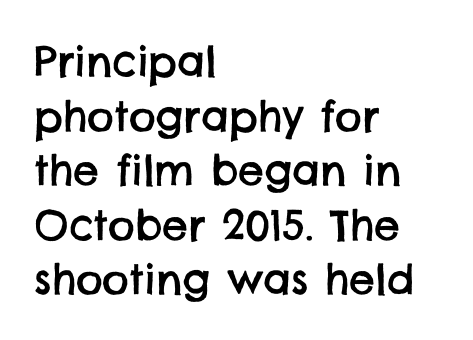
The face used here is proportionally spaced, like ordinary book or web type. The foot of each line stays bare and open. Is there much room between lines? A standard amount, neither cramped nor airy. The designer went with a sans here, leaving each stem footless.
